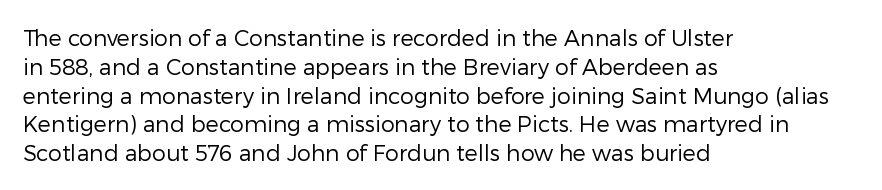
Q: Is the text bold? A: No.
Q: Is the text italic (slanted)? A: No, it is upright.
Q: Is the text underlined? A: No.
Q: How is the paragraph aligned? A: Left-aligned.
Q: Is the spacing between letters normal or unusually wide? A: Normal.
Q: Is the spacing between lines tight, normal or loose? A: Normal.
